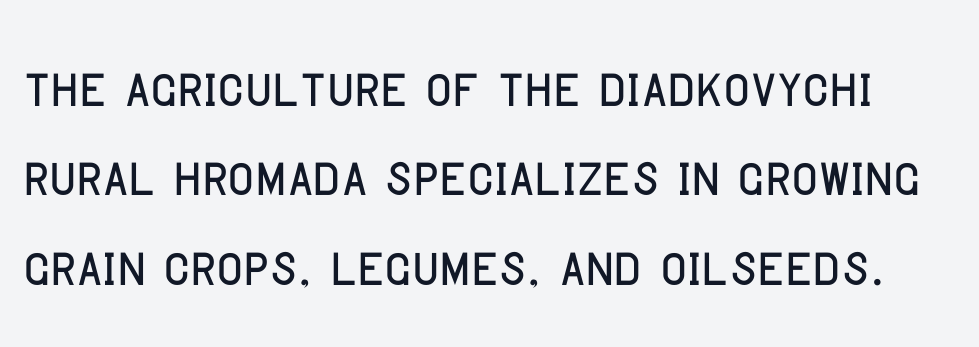
{"serif": "no", "italic": "no", "width": "condensed", "stroke_contrast": "low", "x_height": "large", "monospaced": "no", "underline": "no", "line_spacing_ratio": 1.24, "letter_spacing": "normal", "letter_spacing_em": 0.0, "glyph_px": 72}
